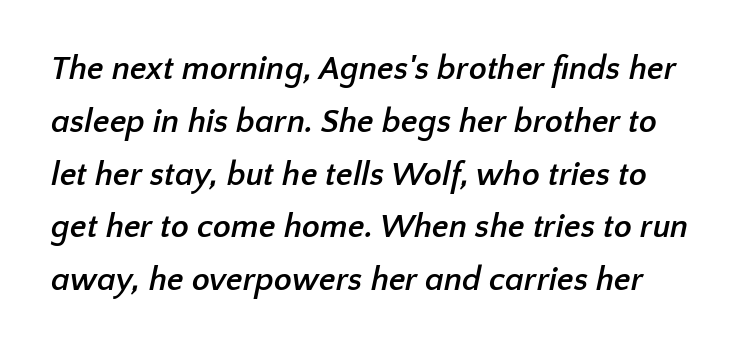
The image shows 33 px semibold sans-serif type; set normal line spacing (1.6x), normal letter spacing, not underlined; low stroke contrast and a medium x-height.
